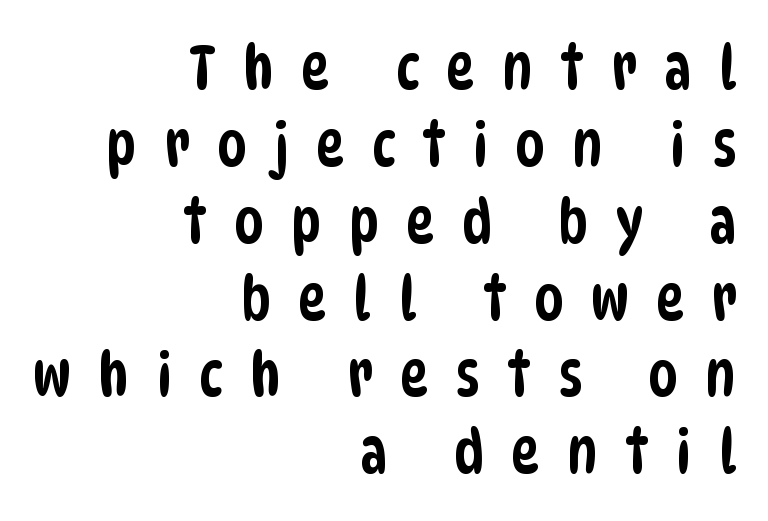
{"serif": "no", "width": "condensed", "stroke_contrast": "low", "x_height": "large", "monospaced": "no", "underline": "no", "align": "right", "line_spacing": "normal", "line_spacing_ratio": 1.26, "letter_spacing": "wide", "letter_spacing_em": 0.44, "glyph_px": 61}
